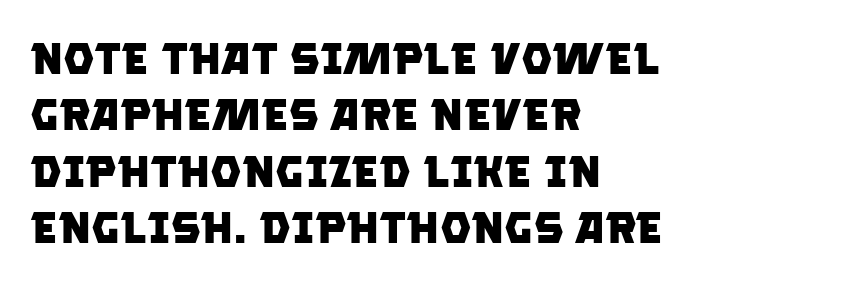
{"serif": "no", "bold": "yes", "weight": "heavy", "width": "normal", "stroke_contrast": "low", "x_height": "large", "monospaced": "no", "underline": "no", "align": "left", "line_spacing": "normal", "line_spacing_ratio": 1.28, "letter_spacing": "normal", "letter_spacing_em": 0.0, "glyph_px": 44}
